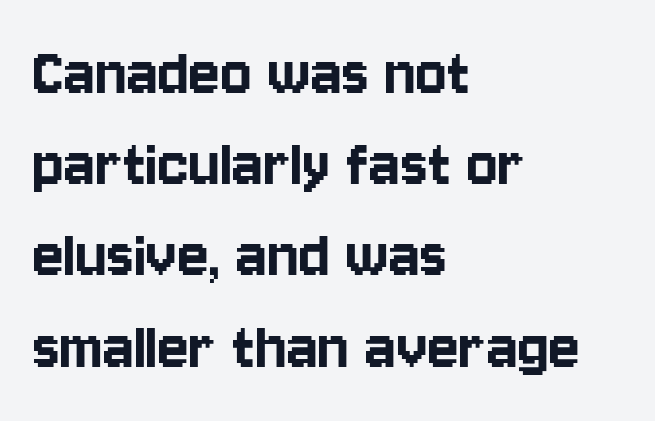
The image shows 73 px condensed sans-serif type, upright; set left-aligned, normal line spacing (1.25x), normal letter spacing, not underlined; low stroke contrast and a large x-height.
